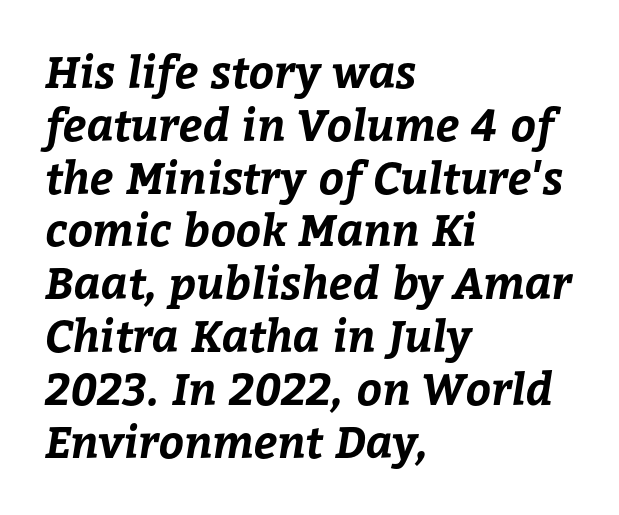
This sample has the flowing, uneven cadence of proportional lettering. Every row of glyphs begins at an identical x-position on the left. Set as a true bold cut, around the 700 mark. Unmarked baselines from the first word to the last. The rendering keeps characters at their native spacing.
